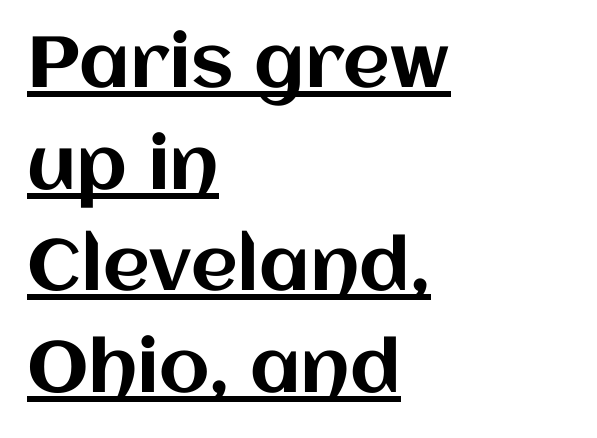
The glyphs are accompanied by a horizontal stroke just below them. Character widths vary here, with narrow letters taking less room than wide ones. Inter-character spacing is left at the font's built-in metrics. Notice how the stems are strictly vertical — no italics here. Regular leading. One-word summary of the alignment: left.
